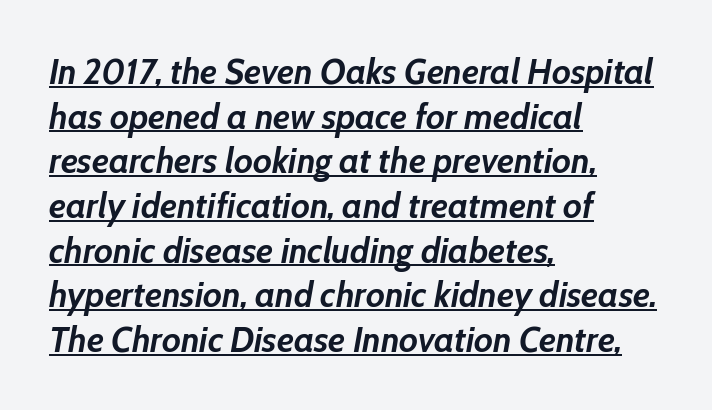
{"italic": "yes", "lean": "right", "slant_degrees": 10, "bold": "yes", "weight": "semibold", "width": "normal", "stroke_contrast": "low", "x_height": "medium", "monospaced": "no", "underline": "yes", "align": "left", "line_spacing_ratio": 1.24, "letter_spacing": "normal", "letter_spacing_em": 0.0, "glyph_px": 36}
